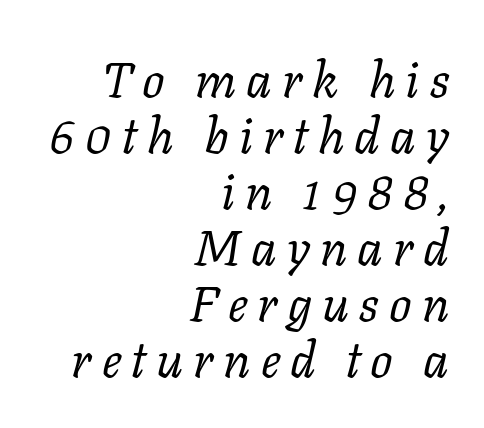
Q: Is the text bold? A: No.
Q: Is the text italic (slanted)? A: Yes, it leans right by about 11 degrees.
Q: Is the typeface a serif or a sans-serif typeface? A: Serif.
Q: Is the text underlined? A: No.
Q: How is the paragraph aligned? A: Right-aligned.
Q: Is the spacing between letters normal or unusually wide? A: Unusually wide.
Q: Is the spacing between lines tight, normal or loose? A: Tight.
Q: Width (condensed, normal, or wide)? A: Normal.
Q: Stroke contrast? A: Low.
Q: x-height? A: Medium.
Q: Monospaced? A: No.
